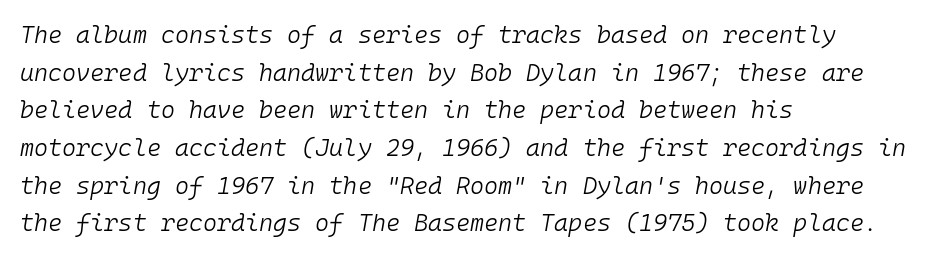
The lines in this sample share a left origin and differ only in where they stop. The specimen omits any rule beneath the text block's lines. Nothing heavy about these letters — not bold at all. Is there much room between lines? A standard amount, neither cramped nor airy.
